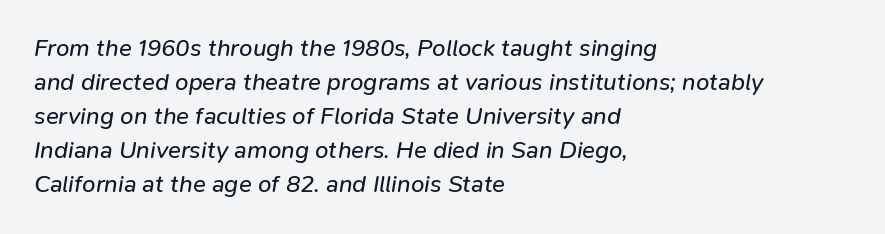
Unbolded letterforms with no extra heft. Observe the ordinary spacing: letters are neighbours, not strangers. One-word summary of the alignment: left. These lines were composed using italics.
